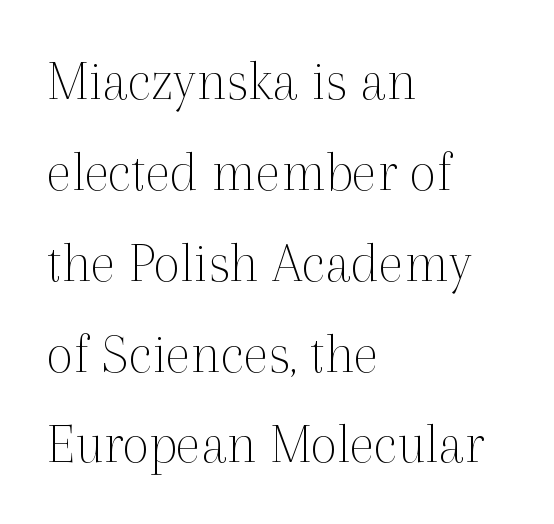
Q: Is the text bold? A: No.
Q: Is the text italic (slanted)? A: No, it is upright.
Q: Is the typeface a serif or a sans-serif typeface? A: Serif.
Q: Is the text underlined? A: No.
Q: How is the paragraph aligned? A: Left-aligned.
Q: Is the spacing between letters normal or unusually wide? A: Normal.
Q: Is the spacing between lines tight, normal or loose? A: Normal.
Q: Width (condensed, normal, or wide)? A: Normal.
Q: x-height? A: Medium.
Q: Monospaced? A: No.
